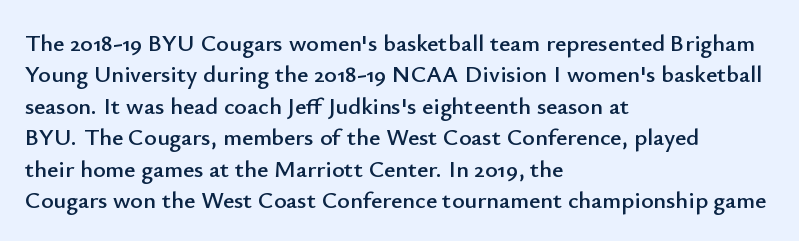
Q: Is the text italic (slanted)? A: No, it is upright.
Q: Is the text underlined? A: No.
Q: How is the paragraph aligned? A: Left-aligned.
Q: Is the spacing between letters normal or unusually wide? A: Normal.
Q: Is the spacing between lines tight, normal or loose? A: Normal.
